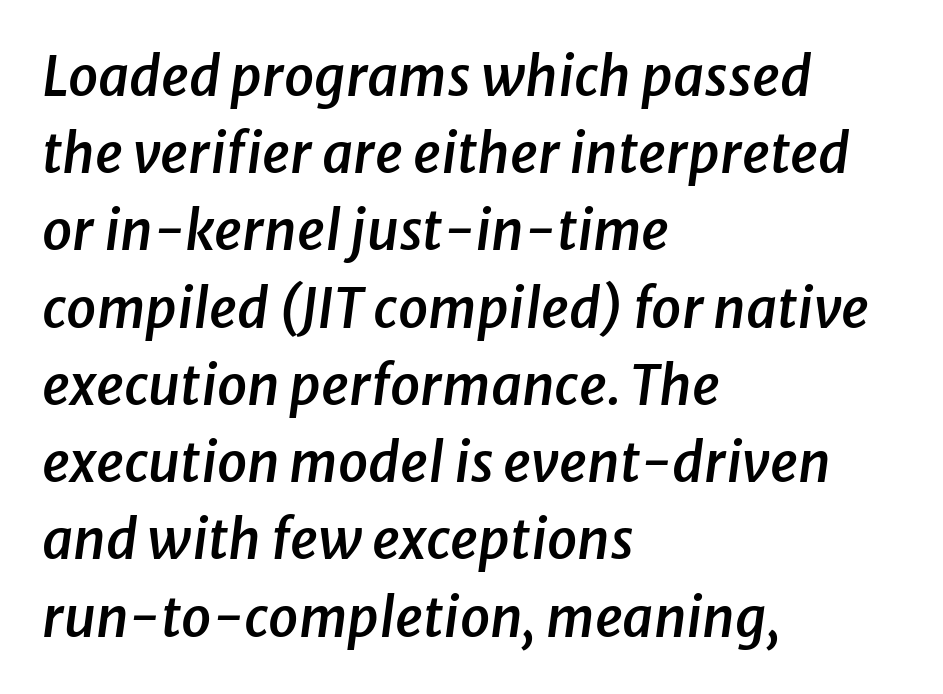
The image shows 54 px semibold type, italic (leaning right); set left-aligned, normal line spacing (1.43x), normal letter spacing, not underlined; low stroke contrast and a medium x-height.
